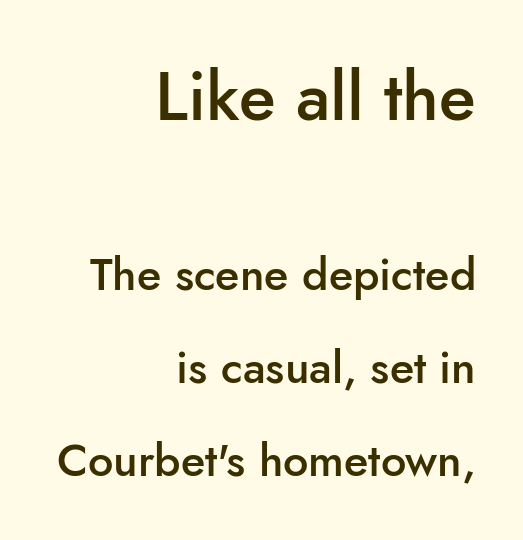
The image shows 68 px semibold sans-serif type, upright; set right-aligned, loose line spacing (2.06x), normal letter spacing, not underlined; the first (top) block is 1.51x larger; low stroke contrast and a small x-height.
